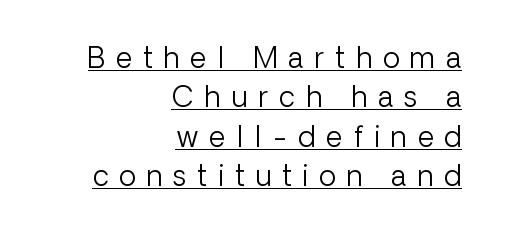
Q: Is the text bold? A: No.
Q: Is the text italic (slanted)? A: No, it is upright.
Q: Is the typeface a serif or a sans-serif typeface? A: Sans-serif.
Q: Is the text underlined? A: Yes.
Q: How is the paragraph aligned? A: Right-aligned.
Q: Is the spacing between letters normal or unusually wide? A: Unusually wide.
Q: Is the spacing between lines tight, normal or loose? A: Normal.
Q: Width (condensed, normal, or wide)? A: Normal.
Q: Stroke contrast? A: Low.
Q: x-height? A: Medium.
Q: Monospaced? A: No.
